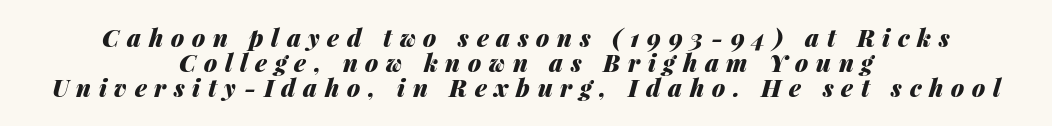
The image shows 24 px bold type, italic (leaning right); set centered, tight line spacing (1.05x), unusually wide letter spacing (+0.32 em), not underlined.
